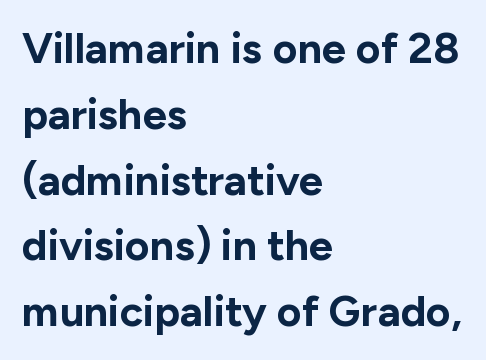
{"serif": "no", "italic": "no", "bold": "yes", "weight": "bold", "width": "normal", "stroke_contrast": "low", "x_height": "medium", "monospaced": "no", "underline": "no", "align": "left", "line_spacing": "normal", "line_spacing_ratio": 1.53, "letter_spacing": "normal", "letter_spacing_em": 0.0, "glyph_px": 43}
